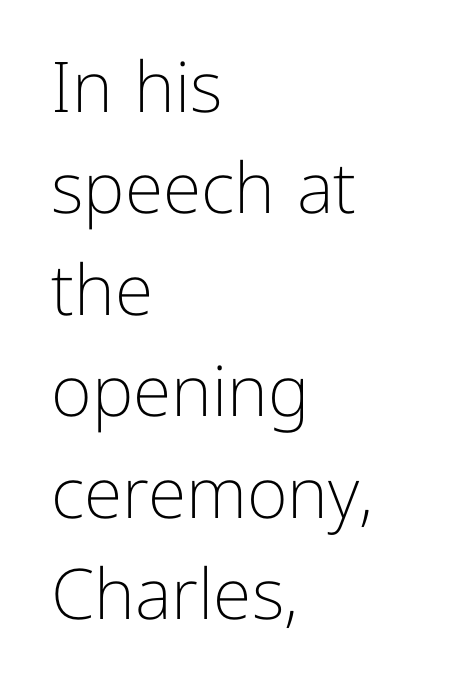
{"serif": "no", "italic": "no", "bold": "no", "weight": "light", "width": "normal", "stroke_contrast": "low", "x_height": "medium", "monospaced": "no", "underline": "no", "align": "left", "line_spacing": "normal", "line_spacing_ratio": 1.45, "letter_spacing": "normal", "letter_spacing_em": 0.0, "glyph_px": 70}
